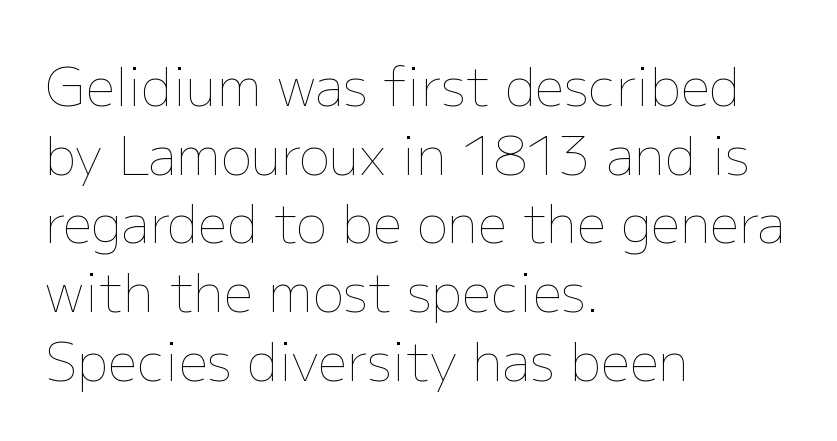
The image shows 52 px thin type, upright; set left-aligned, normal line spacing (1.32x), normal letter spacing, not underlined; low stroke contrast and a medium x-height.
